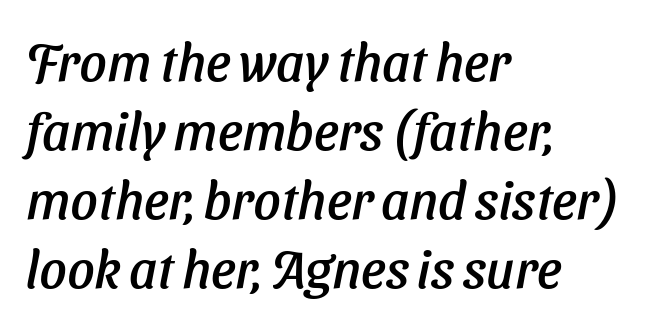
Decoration check: the copy has no underline. Interline gaps are of average width in this sample. In CSS terms this would be text-align: left. The rendering uses natural spacing where letterforms have individual widths. No extra tracking has been applied to these lines.
